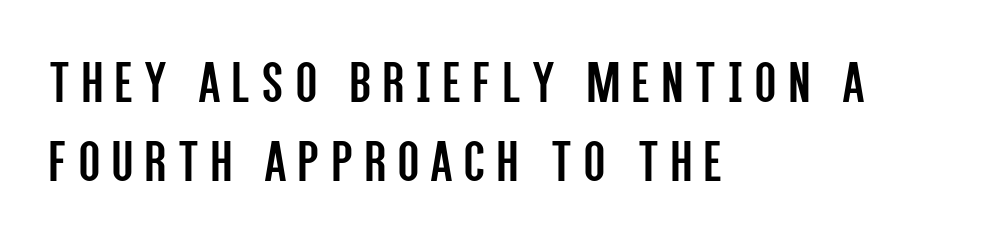
Type without underlining. Is this a heavy cut? Hardly; it is regular or lighter. No italicization has been applied; the sample stays upright. Is the letter spacing exaggerated? Yes — the characters are pushed far apart.
